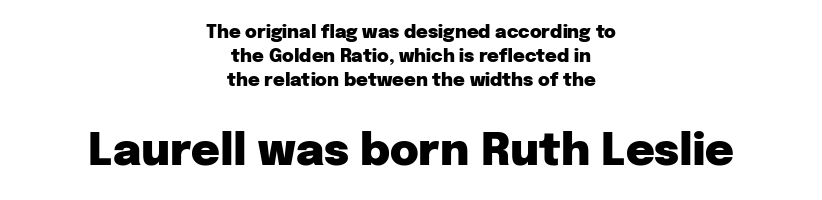
Q: Is the text bold? A: Yes.
Q: Is the text italic (slanted)? A: No, it is upright.
Q: Is the typeface a serif or a sans-serif typeface? A: Sans-serif.
Q: Is the text underlined? A: No.
Q: How is the paragraph aligned? A: Centered.
Q: Is the spacing between letters normal or unusually wide? A: Normal.
Q: Is the spacing between lines tight, normal or loose? A: Normal.
Q: Which block of text is set in a larger size, the first (top) or the second (bottom)? A: The second (bottom) one.
Q: Width (condensed, normal, or wide)? A: Normal.
Q: Stroke contrast? A: Low.
Q: x-height? A: Medium.
Q: Monospaced? A: No.
